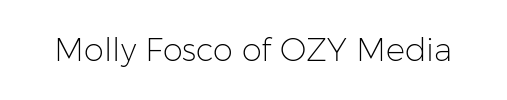
{"serif": "no", "italic": "no", "bold": "no", "weight": "light", "width": "normal", "stroke_contrast": "low", "x_height": "medium", "monospaced": "no", "underline": "no", "letter_spacing": "normal", "letter_spacing_em": 0.0, "glyph_px": 32}
